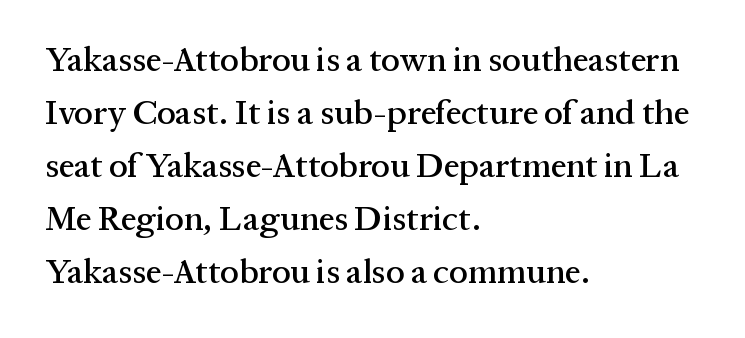
{"serif": "yes", "italic": "no", "width": "normal", "stroke_contrast": "medium", "x_height": "medium", "monospaced": "no", "underline": "no", "align": "left", "line_spacing": "normal", "line_spacing_ratio": 1.56, "letter_spacing": "normal", "letter_spacing_em": 0.0, "glyph_px": 34}
